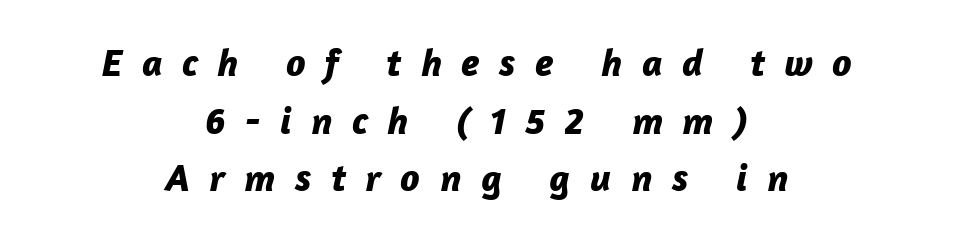
Leading: standard. Anything drawn beneath the words? Only blank space. Honestly, the letter spacing is so wide it's the main thing you notice. The text block is weighted toward neither margin, spreading evenly from the middle.
